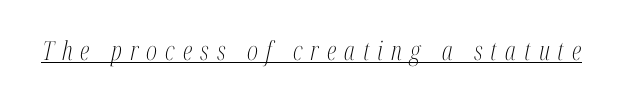
{"italic": "yes", "lean": "right", "slant_degrees": 12, "bold": "no", "underline": "yes", "letter_spacing": "wide", "letter_spacing_em": 0.31, "glyph_px": 26}
